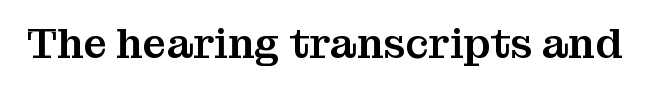
The image shows 42 px serif type, upright; set normal letter spacing, not underlined; medium stroke contrast and a medium x-height.
